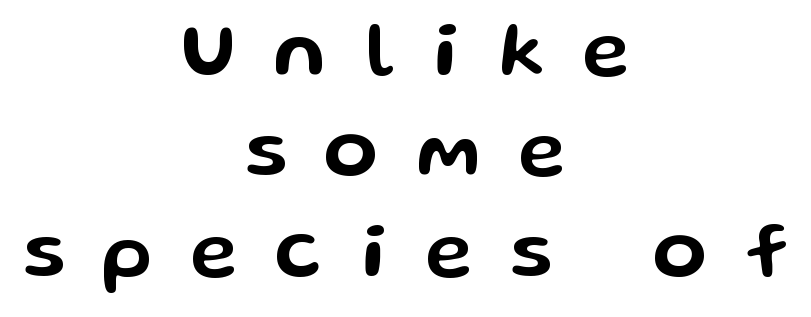
Q: Is the text italic (slanted)? A: No, it is upright.
Q: Is the typeface a serif or a sans-serif typeface? A: Sans-serif.
Q: Is the text underlined? A: No.
Q: How is the paragraph aligned? A: Centered.
Q: Is the spacing between letters normal or unusually wide? A: Unusually wide.
Q: Is the spacing between lines tight, normal or loose? A: Normal.
Q: Width (condensed, normal, or wide)? A: Wide.
Q: Stroke contrast? A: Low.
Q: x-height? A: Medium.
Q: Monospaced? A: No.
